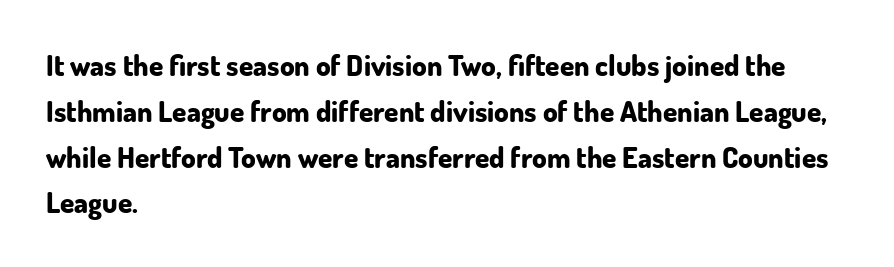
Q: Is the text bold? A: Yes.
Q: Is the text italic (slanted)? A: No, it is upright.
Q: Is the typeface a serif or a sans-serif typeface? A: Sans-serif.
Q: Is the text underlined? A: No.
Q: How is the paragraph aligned? A: Left-aligned.
Q: Is the spacing between letters normal or unusually wide? A: Normal.
Q: Is the spacing between lines tight, normal or loose? A: Normal.
Q: Width (condensed, normal, or wide)? A: Normal.
Q: Stroke contrast? A: Low.
Q: x-height? A: Small.
Q: Monospaced? A: No.
